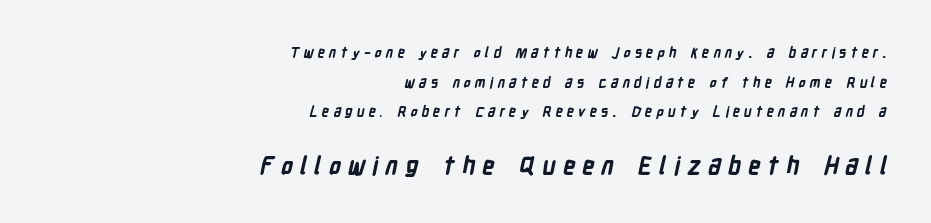
Q: Is the text bold? A: Yes.
Q: Is the text underlined? A: No.
Q: How is the paragraph aligned? A: Right-aligned.
Q: Is the spacing between letters normal or unusually wide? A: Unusually wide.
Q: Is the spacing between lines tight, normal or loose? A: Loose.
Q: Which block of text is set in a larger size, the first (top) or the second (bottom)? A: The second (bottom) one.
